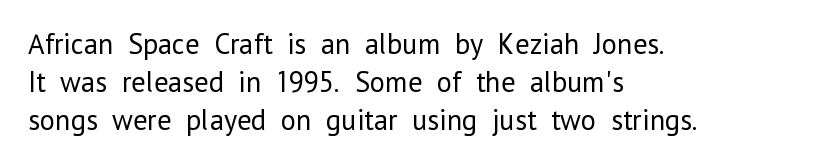
Q: Is the text bold? A: No.
Q: Is the text italic (slanted)? A: No, it is upright.
Q: Is the typeface a serif or a sans-serif typeface? A: Sans-serif.
Q: Is the text underlined? A: No.
Q: How is the paragraph aligned? A: Left-aligned.
Q: Is the spacing between letters normal or unusually wide? A: Normal.
Q: Is the spacing between lines tight, normal or loose? A: Normal.
Q: Width (condensed, normal, or wide)? A: Normal.
Q: Stroke contrast? A: Low.
Q: x-height? A: Medium.
Q: Monospaced? A: No.
